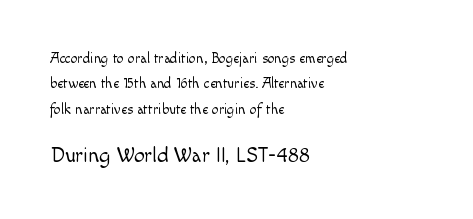
Q: Is the text bold? A: No.
Q: Is the text italic (slanted)? A: No, it is upright.
Q: Is the text underlined? A: No.
Q: How is the paragraph aligned? A: Left-aligned.
Q: Is the spacing between letters normal or unusually wide? A: Normal.
Q: Which block of text is set in a larger size, the first (top) or the second (bottom)? A: The second (bottom) one.
